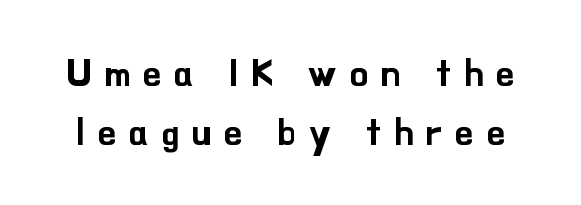
{"serif": "no", "italic": "no", "width": "normal", "stroke_contrast": "low", "x_height": "small", "monospaced": "no", "underline": "no", "line_spacing": "normal", "line_spacing_ratio": 1.59, "letter_spacing": "wide", "letter_spacing_em": 0.35, "glyph_px": 37}
